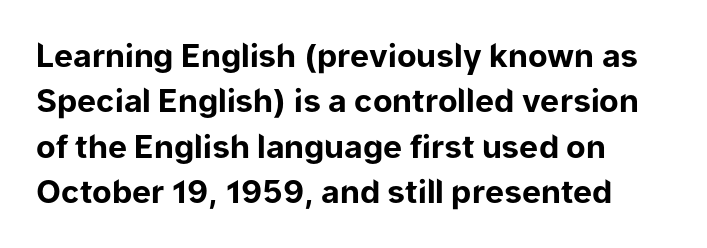
This sample uses a sans-serif face. Rows of type keep a routine distance in the vertical direction. Each letter keeps its own natural width here, so spacing adapts to shape. A bare baseline throughout the passage.
